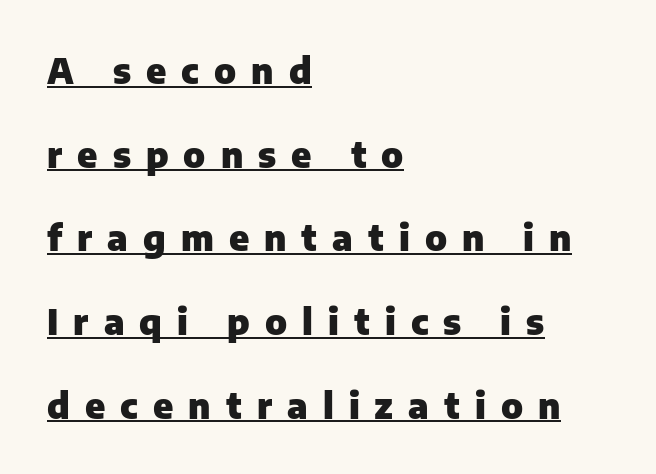
{"serif": "no", "italic": "no", "bold": "yes", "weight": "heavy", "width": "normal", "stroke_contrast": "low", "x_height": "medium", "monospaced": "no", "underline": "yes", "align": "left", "line_spacing": "loose", "line_spacing_ratio": 2.39, "letter_spacing": "wide", "letter_spacing_em": 0.43, "glyph_px": 35}
